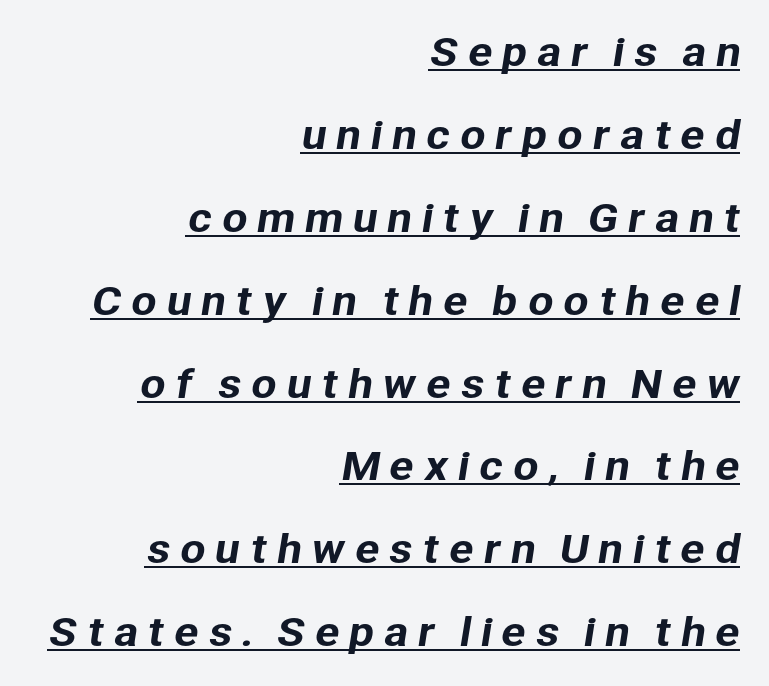
The image shows 37 px sans-serif type; set right-aligned, loose line spacing (2.24x), unusually wide letter spacing (+0.24 em), underlined; low stroke contrast and a medium x-height.
